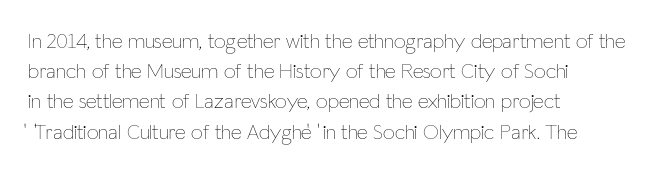
The image shows 21 px text type, upright; set left-aligned, normal line spacing (1.44x), normal letter spacing, not underlined.
